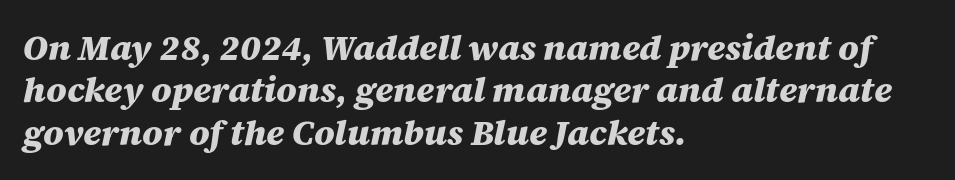
The image shows 35 px heavy type, italic (leaning right); set left-aligned, line spacing 1.21x, normal letter spacing, not underlined; medium stroke contrast and a large x-height.
